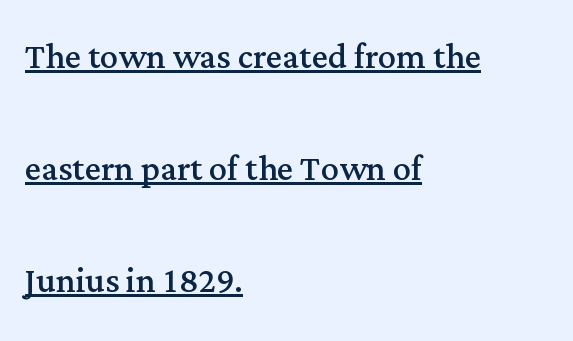
{"serif": "yes", "italic": "no", "bold": "no", "weight": "regular", "width": "normal", "stroke_contrast": "medium", "x_height": "medium", "monospaced": "no", "underline": "yes", "align": "left", "line_spacing": "loose", "line_spacing_ratio": 2.49, "letter_spacing": "normal", "letter_spacing_em": 0.0, "glyph_px": 45}
